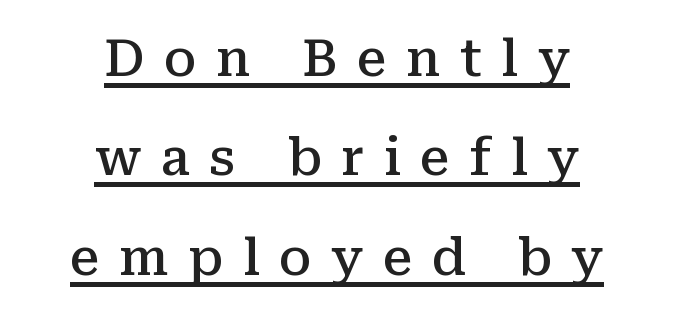
The image shows 50 px semibold serif type, upright; set centered, loose line spacing (1.99x), unusually wide letter spacing (+0.39 em), underlined; medium stroke contrast and a medium x-height.
